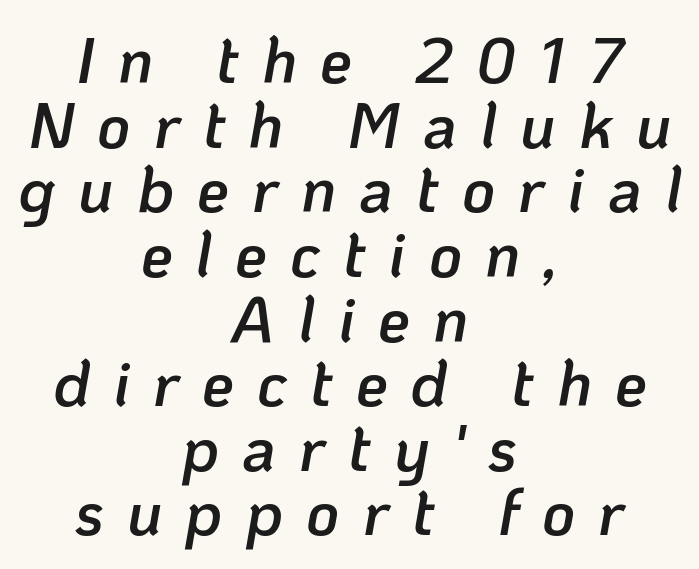
The image shows 64 px semibold type, italic (leaning right); set centered, tight line spacing (1.01x), unusually wide letter spacing (+0.36 em), not underlined; low stroke contrast and a medium x-height.
